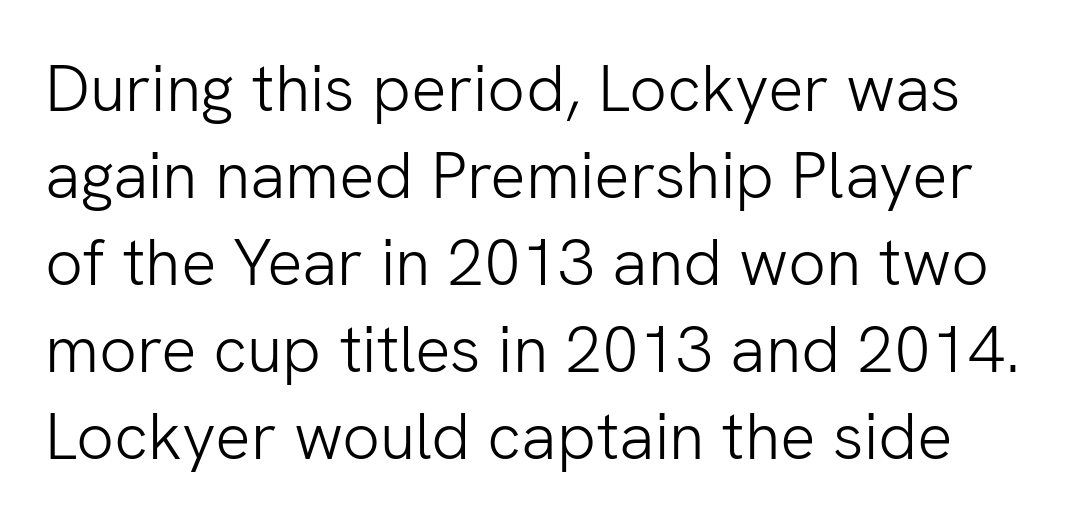
The lettering stays uniformly vertical, giving the passage a roman look. The typeface has the unassuming heft of standard copy or less. A clean baseline with only descenders dipping below it. Letterform terminals end flat and unadorned throughout the passage. Varying glyph widths throughout — classic text-font behaviour. Compared with typical paragraphs, the rows here are spaced about the same.
